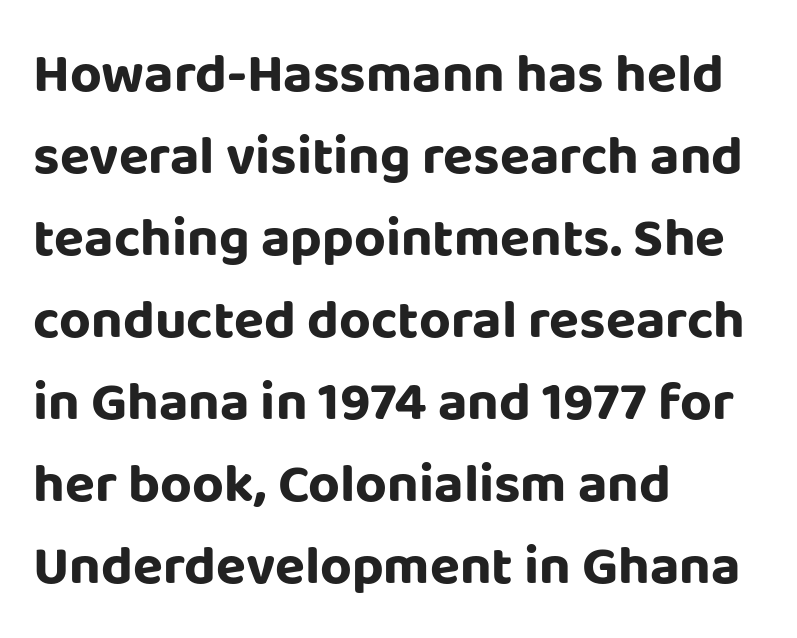
The image shows 55 px bold sans-serif type, upright; set left-aligned, normal line spacing (1.49x), normal letter spacing, not underlined; low stroke contrast and a large x-height.
